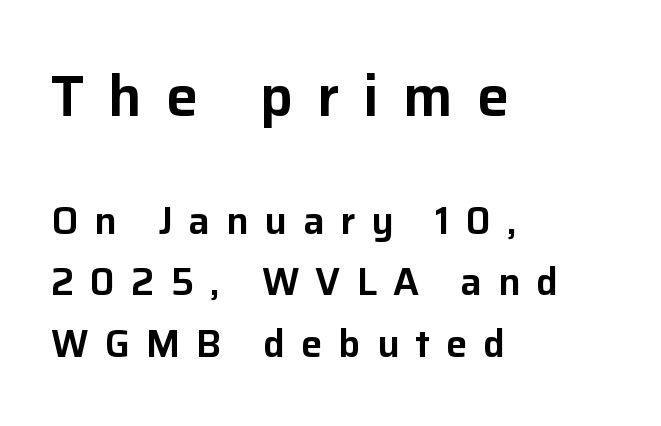
Q: Is the text italic (slanted)? A: No, it is upright.
Q: Is the typeface a serif or a sans-serif typeface? A: Sans-serif.
Q: Is the text underlined? A: No.
Q: How is the paragraph aligned? A: Left-aligned.
Q: Is the spacing between letters normal or unusually wide? A: Unusually wide.
Q: Is the spacing between lines tight, normal or loose? A: Normal.
Q: Which block of text is set in a larger size, the first (top) or the second (bottom)? A: The first (top) one.
Q: Width (condensed, normal, or wide)? A: Normal.
Q: Stroke contrast? A: Low.
Q: x-height? A: Medium.
Q: Monospaced? A: No.
